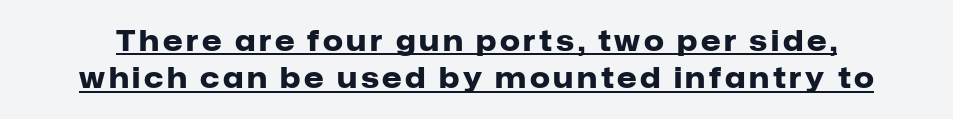
The image shows 28 px heavy sans-serif type, upright; set normal line spacing (1.33x), underlined; low stroke contrast and a medium x-height.
